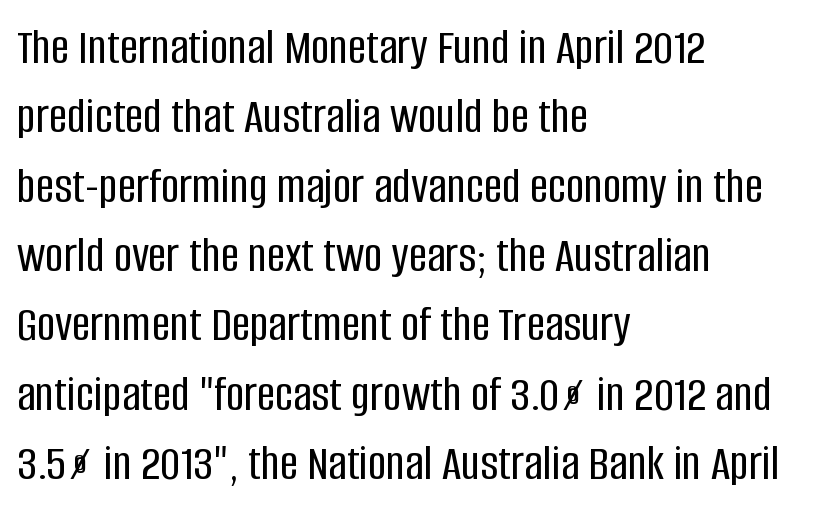
Spacing verdict: proportional, widths tailored to each character. Every stem runs plumb, perpendicular to the baseline. The rendering uses a moderate line-height, typical for paragraphs. The text was rendered using a sans face with plain stroke endings. Has an underline been added? It has not. The passage is arranged the way most books set body copy — flush left.
